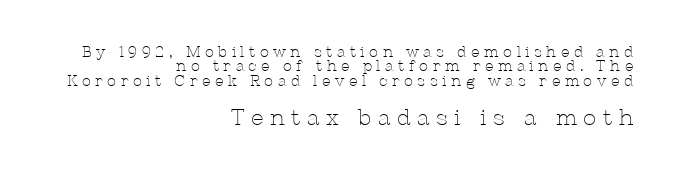
Q: Is the text bold? A: No.
Q: Is the text italic (slanted)? A: No, it is upright.
Q: Is the text underlined? A: No.
Q: How is the paragraph aligned? A: Right-aligned.
Q: Is the spacing between letters normal or unusually wide? A: Unusually wide.
Q: Is the spacing between lines tight, normal or loose? A: Tight.
Q: Which block of text is set in a larger size, the first (top) or the second (bottom)? A: The second (bottom) one.
